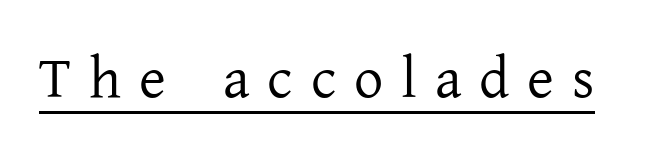
{"serif": "yes", "italic": "no", "bold": "no", "weight": "regular", "width": "normal", "stroke_contrast": "low", "x_height": "medium", "monospaced": "no", "underline": "yes", "letter_spacing": "wide", "letter_spacing_em": 0.31, "glyph_px": 58}
